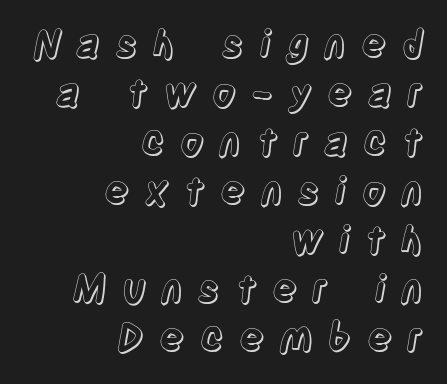
Q: Is the text italic (slanted)? A: Yes.
Q: Is the text underlined? A: No.
Q: How is the paragraph aligned? A: Right-aligned.
Q: Is the spacing between letters normal or unusually wide? A: Unusually wide.
Q: Is the spacing between lines tight, normal or loose? A: Normal.
Q: Width (condensed, normal, or wide)? A: Condensed.
Q: x-height? A: Large.
Q: Monospaced? A: No.
